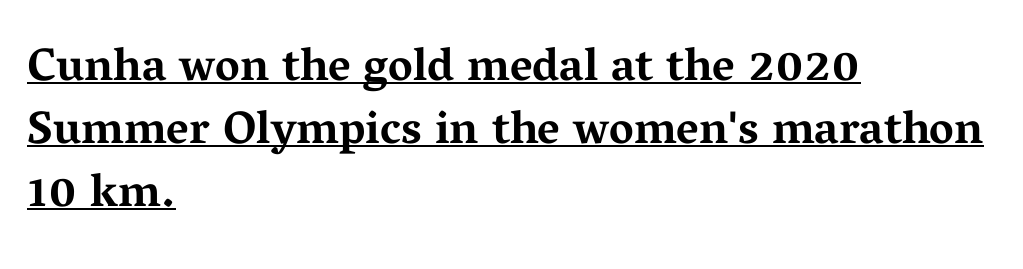
Compared with typical paragraphs, the rows here are spaced about the same. The words here are underlined. Stroke terminals: seriffed. Designer's note — italics off, roman on. Typographic density is high because the face is bold. This rendering uses left alignment, leaving the right contour irregular.
